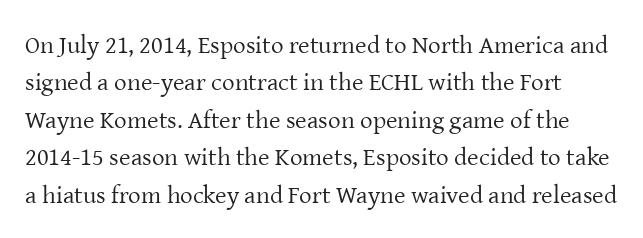
Q: Is the text bold? A: No.
Q: Is the text italic (slanted)? A: No, it is upright.
Q: Is the text underlined? A: No.
Q: Is the spacing between letters normal or unusually wide? A: Normal.
Q: Is the spacing between lines tight, normal or loose? A: Normal.
